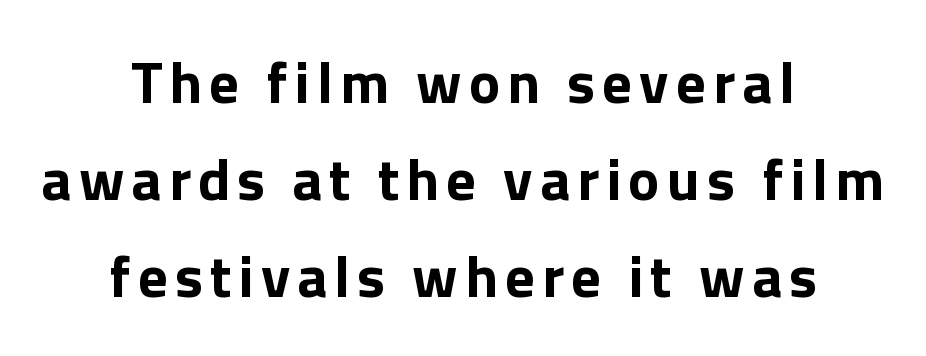
The image shows 59 px bold sans-serif type, upright; set centered, normal line spacing (1.64x), not underlined; a medium x-height.
